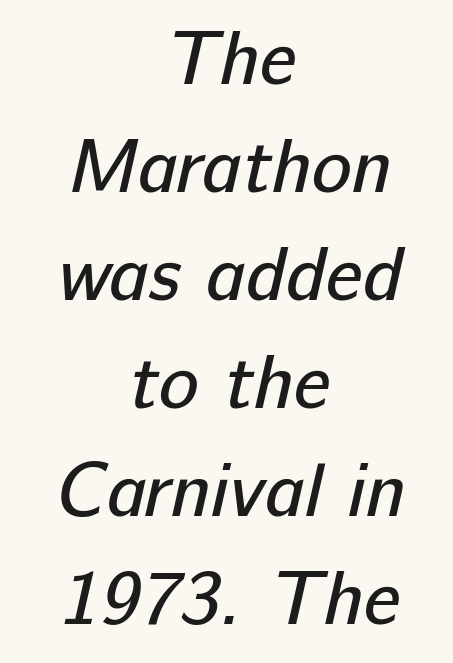
The image shows 75 px regular-weight sans-serif type; set centered, normal line spacing (1.44x), normal letter spacing, not underlined; low stroke contrast and a medium x-height.
